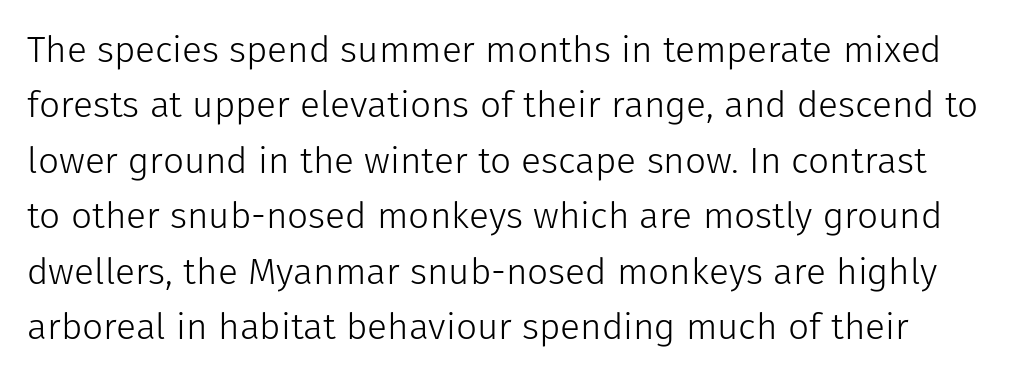
Q: Is the text bold? A: No.
Q: Is the text italic (slanted)? A: No, it is upright.
Q: Is the typeface a serif or a sans-serif typeface? A: Sans-serif.
Q: Is the text underlined? A: No.
Q: Is the spacing between letters normal or unusually wide? A: Normal.
Q: Is the spacing between lines tight, normal or loose? A: Normal.
Q: Width (condensed, normal, or wide)? A: Normal.
Q: Stroke contrast? A: Low.
Q: x-height? A: Medium.
Q: Monospaced? A: No.
